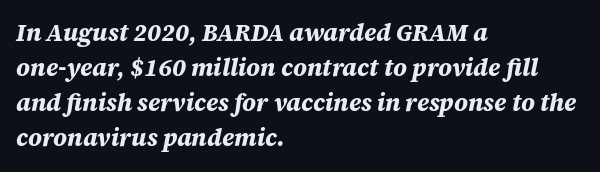
The image shows 24 px bold type, italic (leaning right); set left-aligned, normal line spacing (1.46x), normal letter spacing, not underlined.
